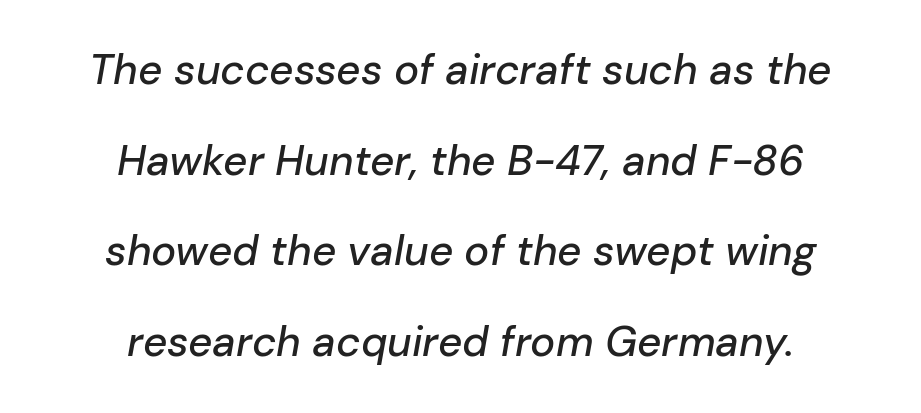
Q: Is the text italic (slanted)? A: Yes, it leans right by about 10 degrees.
Q: Is the text underlined? A: No.
Q: How is the paragraph aligned? A: Centered.
Q: Is the spacing between letters normal or unusually wide? A: Normal.
Q: Is the spacing between lines tight, normal or loose? A: Loose.
Q: Width (condensed, normal, or wide)? A: Normal.
Q: Stroke contrast? A: Low.
Q: x-height? A: Medium.
Q: Monospaced? A: No.
